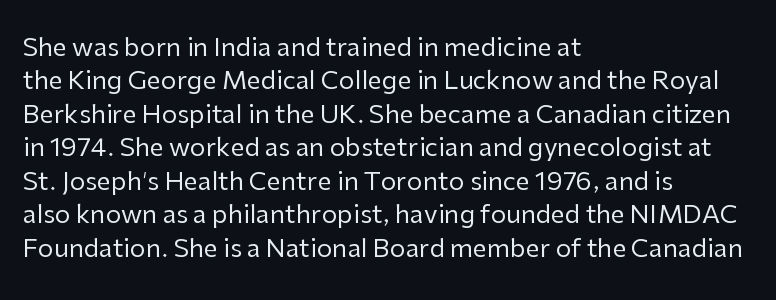
Q: Is the text bold? A: No.
Q: Is the text italic (slanted)? A: No, it is upright.
Q: Is the text underlined? A: No.
Q: How is the paragraph aligned? A: Left-aligned.
Q: Is the spacing between letters normal or unusually wide? A: Normal.
Q: Is the spacing between lines tight, normal or loose? A: Normal.
